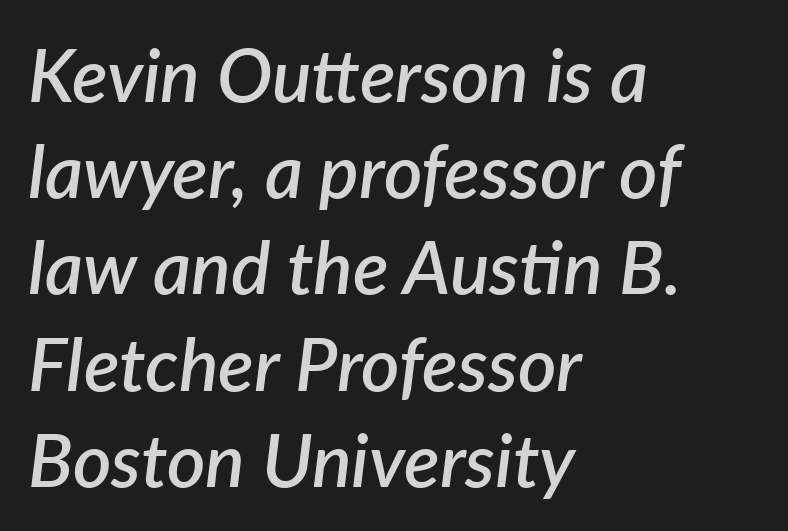
Q: Is the text bold? A: Semi-bold.
Q: Is the text italic (slanted)? A: Yes, it leans right by about 7 degrees.
Q: Is the text underlined? A: No.
Q: How is the paragraph aligned? A: Left-aligned.
Q: Is the spacing between letters normal or unusually wide? A: Normal.
Q: Is the spacing between lines tight, normal or loose? A: Normal.
Q: Width (condensed, normal, or wide)? A: Normal.
Q: Stroke contrast? A: Low.
Q: x-height? A: Medium.
Q: Monospaced? A: No.
